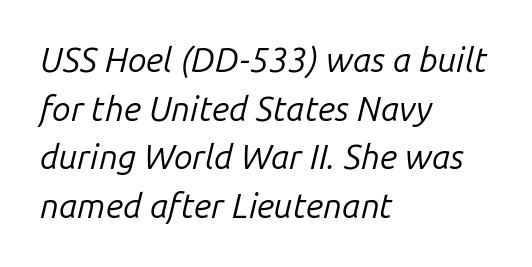
Q: Is the text bold? A: No.
Q: Is the text italic (slanted)? A: Yes, it leans right by about 14 degrees.
Q: Is the text underlined? A: No.
Q: How is the paragraph aligned? A: Left-aligned.
Q: Is the spacing between letters normal or unusually wide? A: Normal.
Q: Is the spacing between lines tight, normal or loose? A: Normal.
Q: Width (condensed, normal, or wide)? A: Normal.
Q: Stroke contrast? A: Low.
Q: x-height? A: Medium.
Q: Monospaced? A: No.
